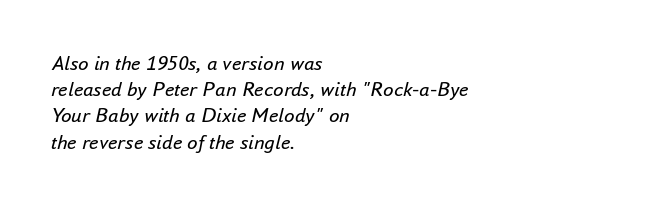
{"italic": "yes", "lean": "right", "slant_degrees": 16, "bold": "no", "underline": "no", "align": "left", "line_spacing": "normal", "line_spacing_ratio": 1.25, "letter_spacing": "normal", "letter_spacing_em": 0.0, "glyph_px": 21}
